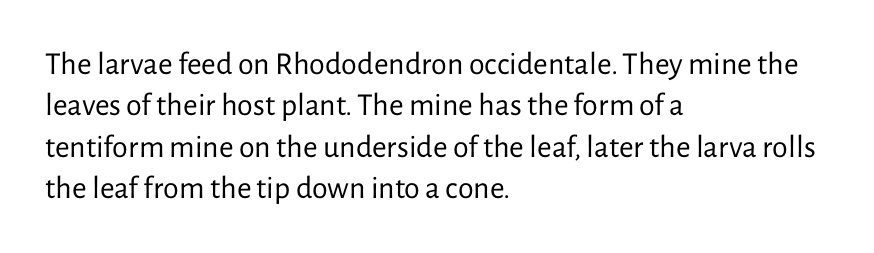
If you drew a ruler down the left edge, every line would touch it. Summary of weight: not heavy and not bold. The space beneath each line is pristine and unruled. Think of a printed novel: that variable character pitch is what you see here. Interline gaps are of average width in this sample.
